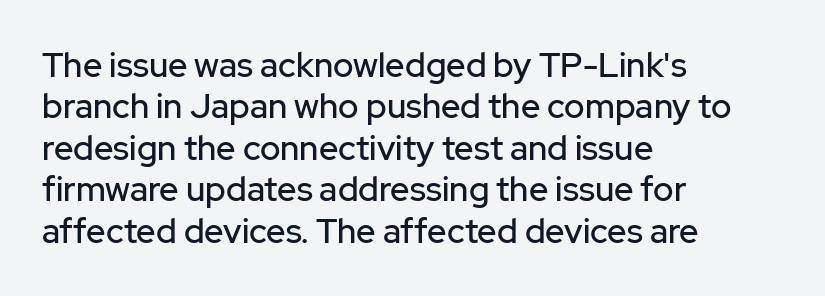
The image shows 34 px sans-serif type, upright; set left-aligned, line spacing 1.22x, normal letter spacing, not underlined; low stroke contrast and a medium x-height.
